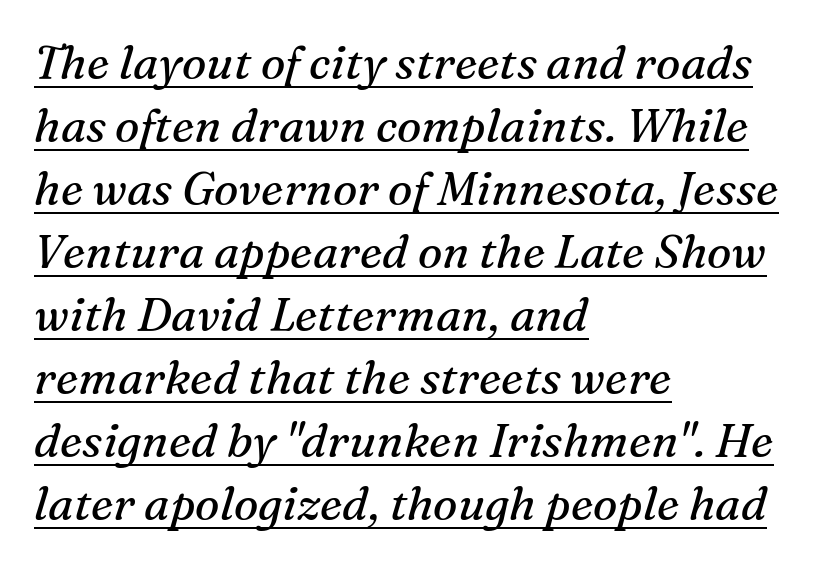
The image shows 46 px regular-weight serif type, italic (leaning right); set left-aligned, normal line spacing (1.37x), normal letter spacing, underlined; medium stroke contrast and a medium x-height.
